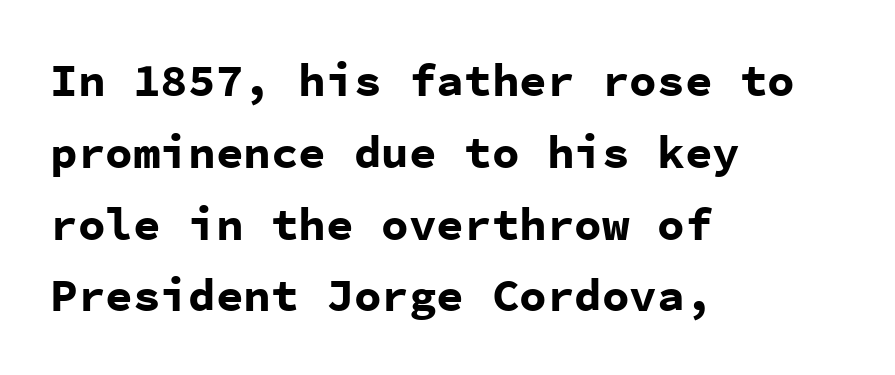
The passage shown is typeset with a sans-serif family. Students, note that the glyphs here touch the page at normal intervals. This sample uses an upright cut, with every glyph sitting square on the baseline. The rows are spaced the way most documents space them. Pretty heavy lettering here — definitely bold.
